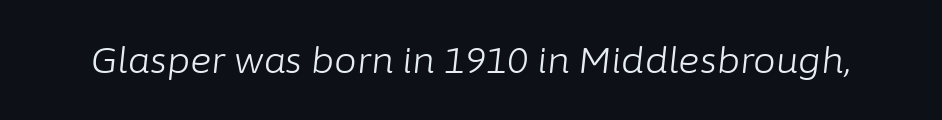
Unmarked baselines from the first word to the last. In terms of letterspacing, this is plain default setting. The face looks like a standard text weight, possibly lighter. This is oblique type, the kind used for emphasis or titles. Each letter keeps its own natural width here, so spacing adapts to shape.
